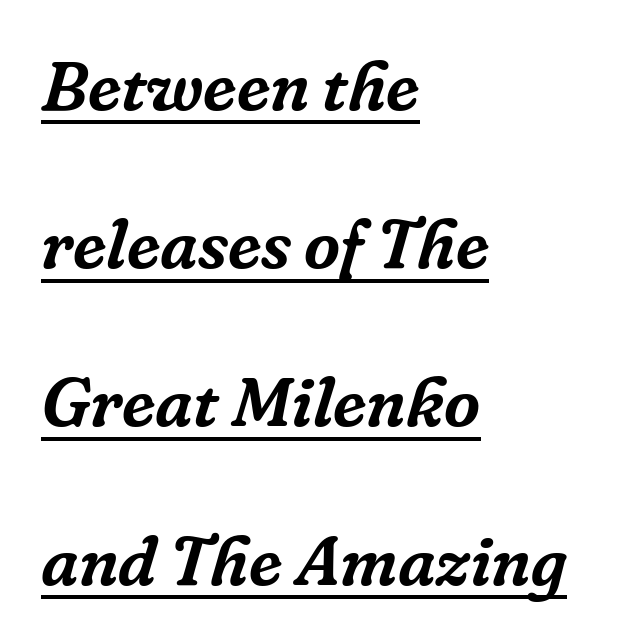
{"serif": "yes", "italic": "yes", "lean": "right", "slant_degrees": 16, "width": "normal", "stroke_contrast": "low", "x_height": "medium", "monospaced": "no", "underline": "yes", "align": "left", "line_spacing": "loose", "line_spacing_ratio": 2.26, "letter_spacing": "normal", "letter_spacing_em": 0.0, "glyph_px": 70}
